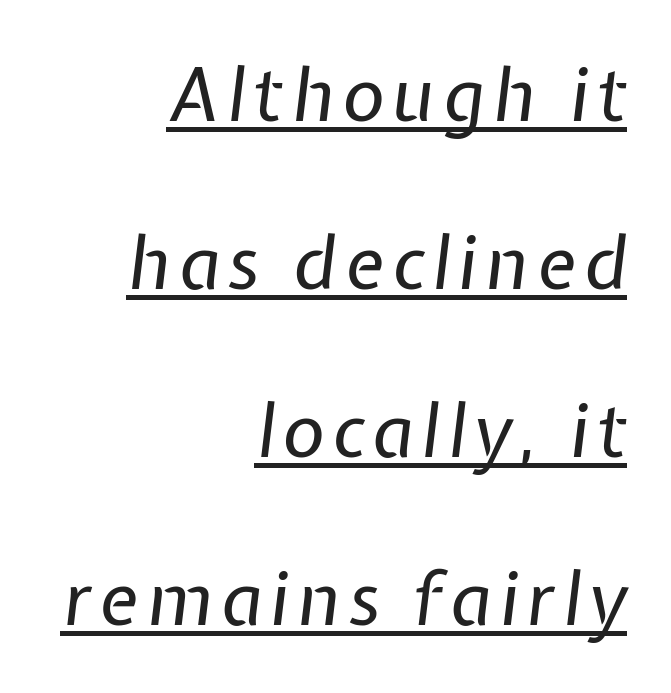
The image shows 73 px regular-weight type, italic (leaning right); set right-aligned, loose line spacing (2.3x), underlined; low stroke contrast and a medium x-height.
